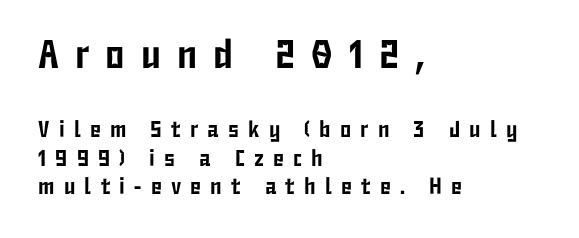
{"serif": "no", "italic": "no", "width": "condensed", "stroke_contrast": "low", "x_height": "medium", "monospaced": "no", "underline": "no", "align": "left", "line_spacing": "normal", "line_spacing_ratio": 1.25, "letter_spacing": "wide", "letter_spacing_em": 0.4, "larger_block": "first", "size_ratio": 1.74, "glyph_px": 40}
